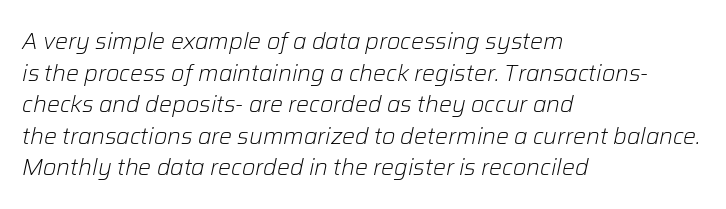
Q: Is the text bold? A: No.
Q: Is the text italic (slanted)? A: Yes, it leans right by about 12 degrees.
Q: Is the text underlined? A: No.
Q: How is the paragraph aligned? A: Left-aligned.
Q: Is the spacing between letters normal or unusually wide? A: Normal.
Q: Is the spacing between lines tight, normal or loose? A: Normal.
